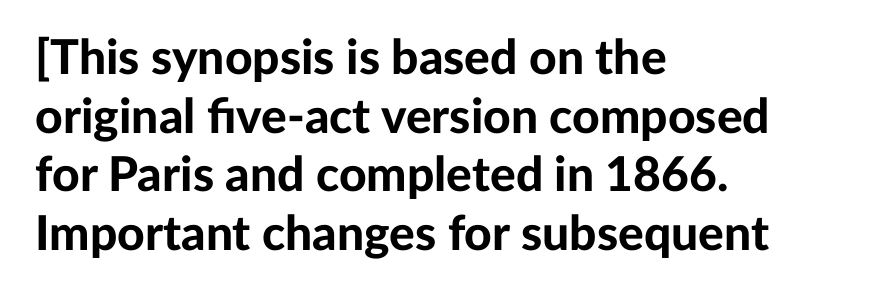
{"serif": "no", "italic": "no", "bold": "yes", "weight": "bold", "width": "normal", "stroke_contrast": "low", "x_height": "medium", "monospaced": "no", "underline": "no", "align": "left", "line_spacing_ratio": 1.22, "letter_spacing": "normal", "letter_spacing_em": 0.0, "glyph_px": 48}
